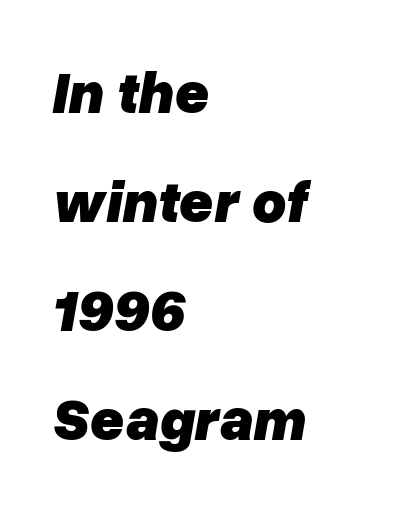
The image shows 59 px heavy type, italic (leaning right); set left-aligned, line spacing 1.85x, normal letter spacing, not underlined; low stroke contrast and a medium x-height.
